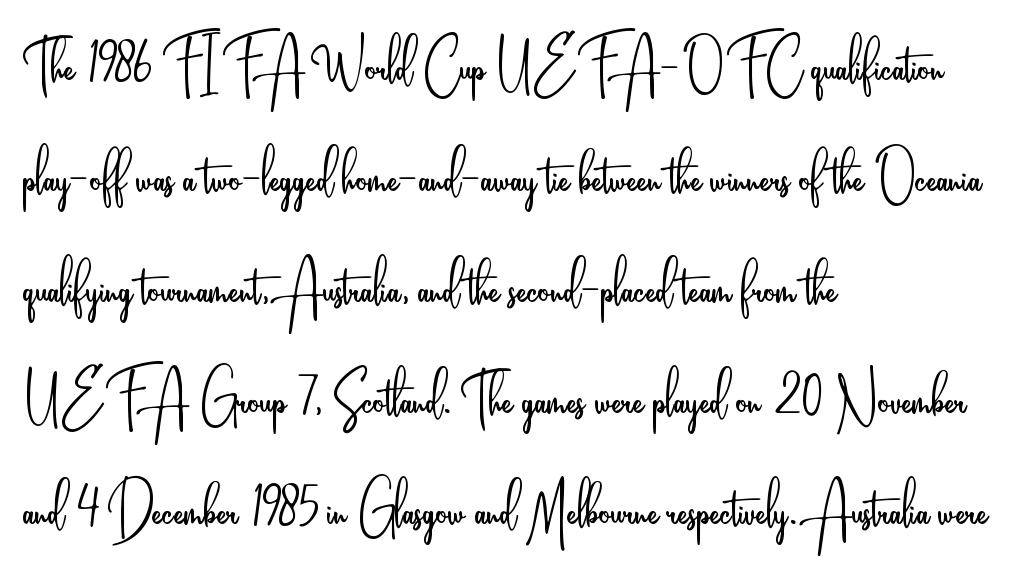
The area under the type is left untouched. Think of a printed novel: that variable character pitch is what you see here. How would I describe the line gaps? Plain and ordinary. These lines stack with their left ends in a neat column. The text was rendered using a sans face with plain stroke endings.
